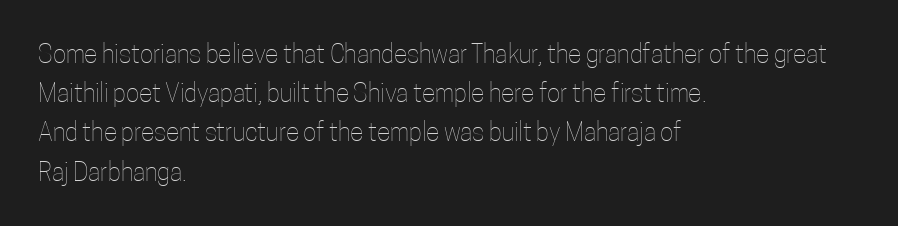
{"italic": "no", "bold": "no", "underline": "no", "align": "left", "line_spacing": "normal", "line_spacing_ratio": 1.57, "letter_spacing": "normal", "letter_spacing_em": 0.0, "glyph_px": 25}
